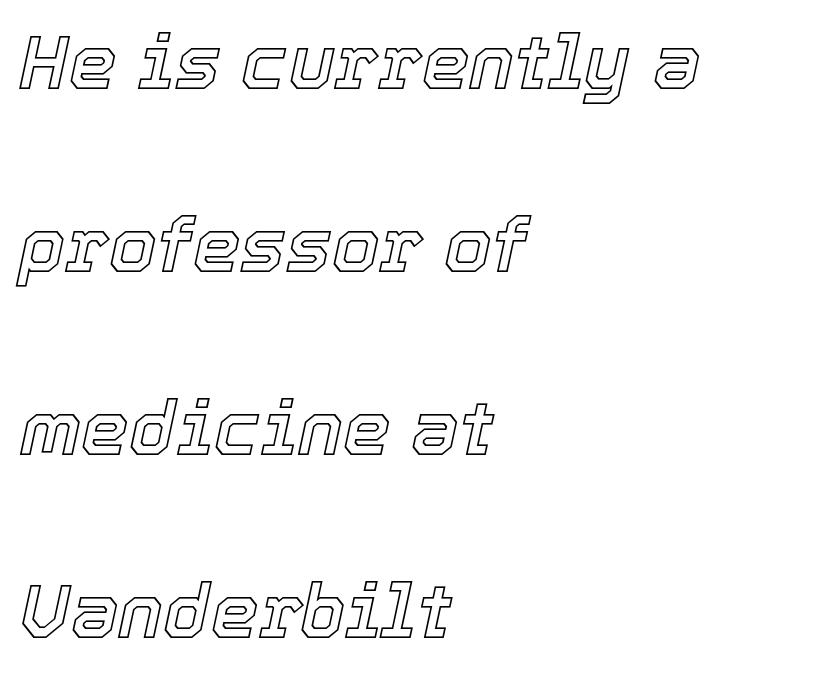
Q: Is the text italic (slanted)? A: Yes, it leans right by about 12 degrees.
Q: Is the text underlined? A: No.
Q: How is the paragraph aligned? A: Left-aligned.
Q: Is the spacing between letters normal or unusually wide? A: Normal.
Q: Is the spacing between lines tight, normal or loose? A: Loose.
Q: Width (condensed, normal, or wide)? A: Normal.
Q: x-height? A: Medium.
Q: Monospaced? A: No.
